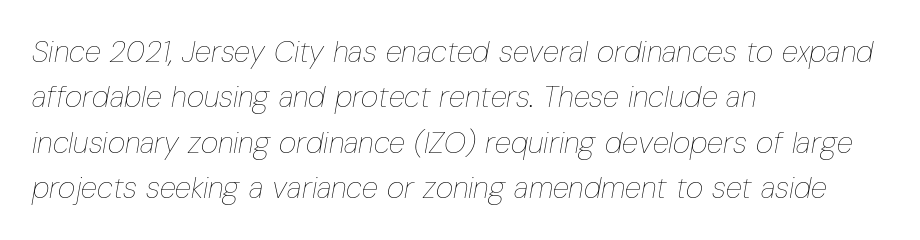
The image shows 30 px thin, condensed type, italic (leaning right); set left-aligned, normal line spacing (1.51x), normal letter spacing, not underlined; low stroke contrast and a medium x-height.
